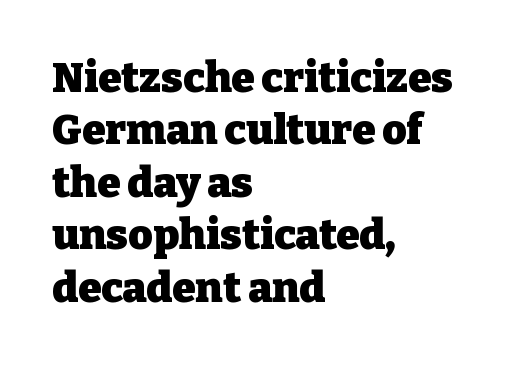
Strokes here are thick enough to call this a true bold. What stands out about the letter spacing? Nothing — it is the standard amount. Letters rest on an invisible, unmarked baseline. The lines sit at an ordinary, default distance from one another. The passage is arranged the way most books set body copy — flush left.
